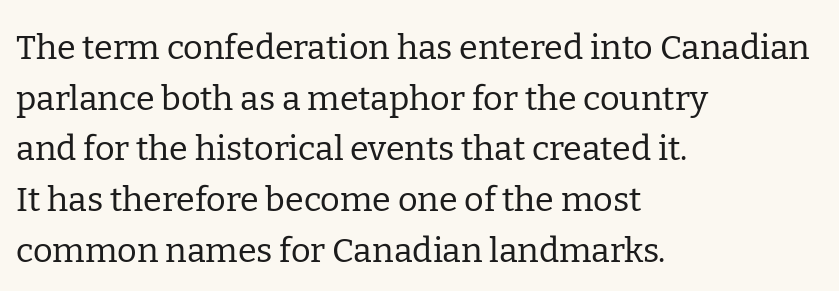
{"serif": "yes", "italic": "no", "bold": "no", "weight": "regular", "width": "normal", "stroke_contrast": "low", "x_height": "medium", "monospaced": "no", "underline": "no", "align": "left", "line_spacing": "normal", "line_spacing_ratio": 1.49, "letter_spacing": "normal", "letter_spacing_em": 0.0, "glyph_px": 34}
